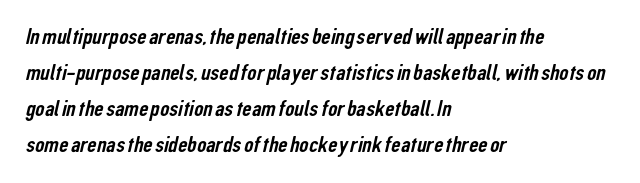
Q: Is the text underlined? A: No.
Q: How is the paragraph aligned? A: Left-aligned.
Q: Is the spacing between letters normal or unusually wide? A: Normal.
Q: Is the spacing between lines tight, normal or loose? A: Normal.
